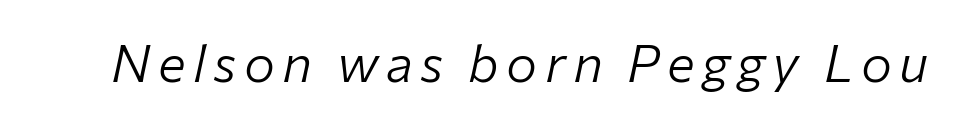
The image shows 52 px light type, italic (leaning right); set not underlined; low stroke contrast and a medium x-height.
